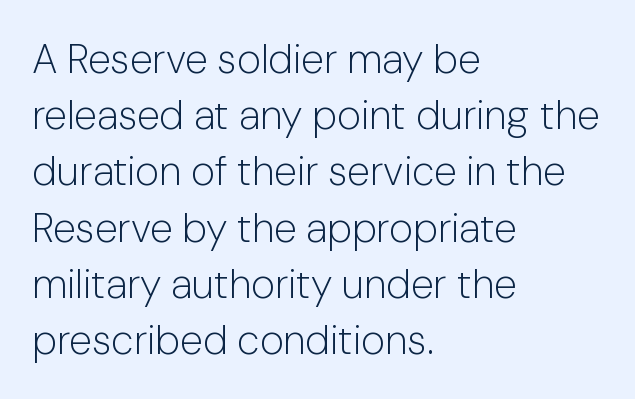
The gap between lines stays unmarked. Baseline-to-baseline distance is the conventional proportion of letter height. Typeset ragged right — the left edge is the straight one. No italicization has been applied; the sample stays upright. No extra ink here — the face is not bold.
